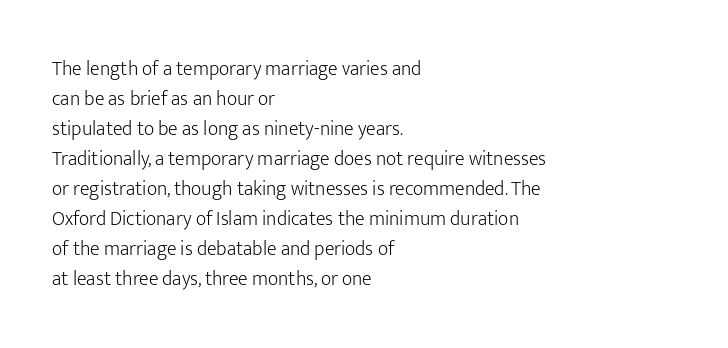
The face looks like a standard text weight, possibly lighter. A normal amount of white space separates one row of letters from the next. Line beginnings align vertically; line endings do not. The horizontal fit of the characters is conventional and even. The passage shown is not underscored anywhere.
